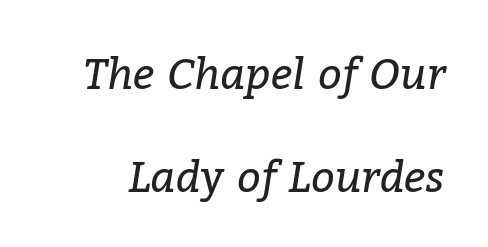
The image shows 42 px regular-weight serif type, italic (leaning right); set loose line spacing (2.45x), normal letter spacing, not underlined; low stroke contrast and a medium x-height.
